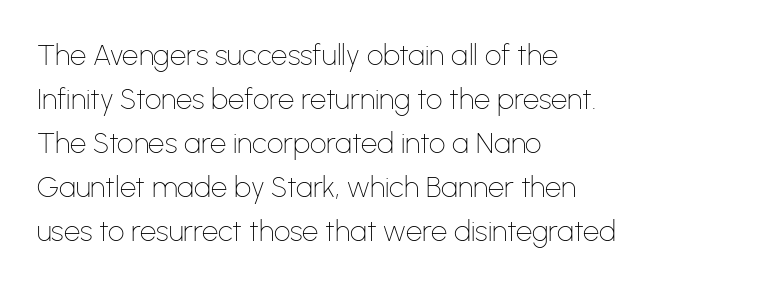
Q: Is the text bold? A: No.
Q: Is the text italic (slanted)? A: No, it is upright.
Q: Is the typeface a serif or a sans-serif typeface? A: Sans-serif.
Q: Is the text underlined? A: No.
Q: How is the paragraph aligned? A: Left-aligned.
Q: Is the spacing between letters normal or unusually wide? A: Normal.
Q: Is the spacing between lines tight, normal or loose? A: Normal.
Q: Width (condensed, normal, or wide)? A: Normal.
Q: Stroke contrast? A: Low.
Q: x-height? A: Medium.
Q: Monospaced? A: No.
